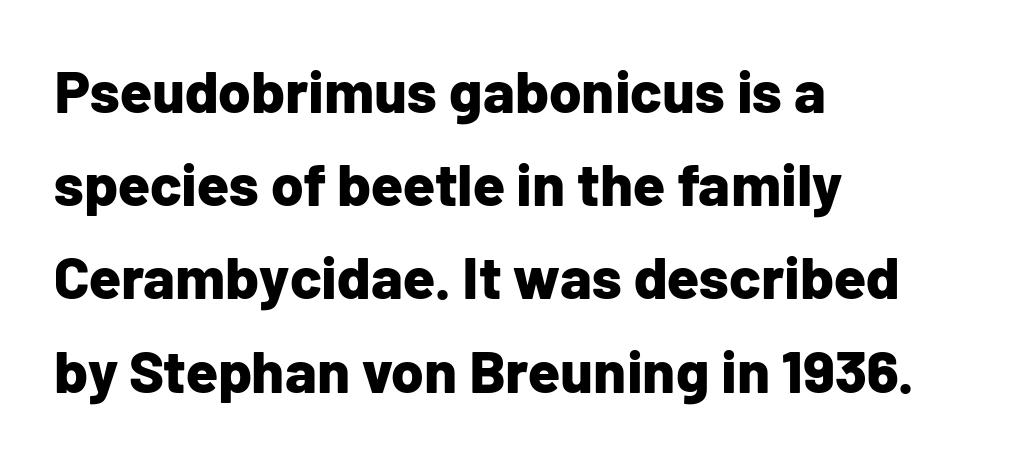
{"serif": "no", "italic": "no", "bold": "yes", "weight": "bold", "width": "normal", "stroke_contrast": "low", "x_height": "medium", "monospaced": "no", "underline": "no", "align": "left", "line_spacing": "normal", "line_spacing_ratio": 1.58, "letter_spacing": "normal", "letter_spacing_em": 0.0, "glyph_px": 59}
